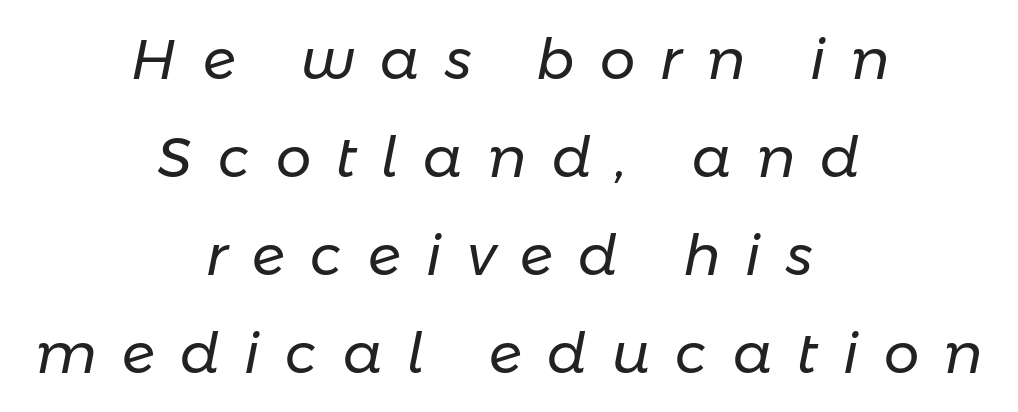
The image shows 56 px regular-weight type, italic (leaning right); set centered, line spacing 1.75x, unusually wide letter spacing (+0.45 em), not underlined; low stroke contrast and a medium x-height.
